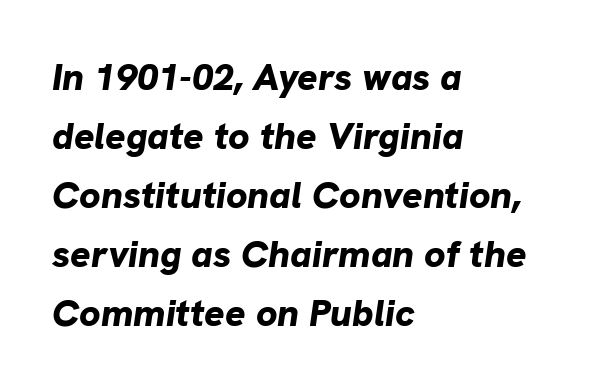
Style check: oblique. Tracking value appears to be zero — textbook default spacing. Character widths vary here, with narrow letters taking less room than wide ones. The glyphs are unaccompanied by any horizontal stroke below them. Line spacing here is normal.
